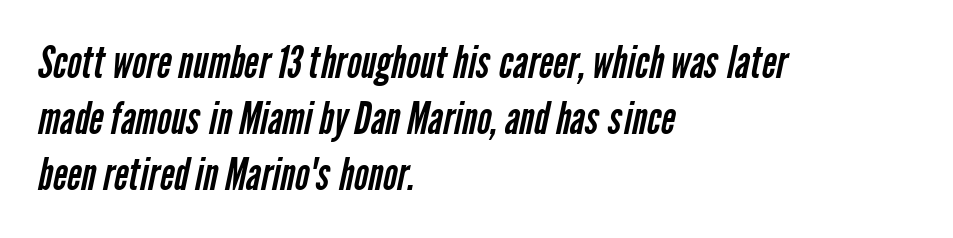
Q: Is the text bold? A: No.
Q: Is the typeface a serif or a sans-serif typeface? A: Sans-serif.
Q: Is the text underlined? A: No.
Q: How is the paragraph aligned? A: Left-aligned.
Q: Is the spacing between letters normal or unusually wide? A: Normal.
Q: Is the spacing between lines tight, normal or loose? A: Normal.
Q: Width (condensed, normal, or wide)? A: Condensed.
Q: Stroke contrast? A: Low.
Q: x-height? A: Medium.
Q: Monospaced? A: No.
